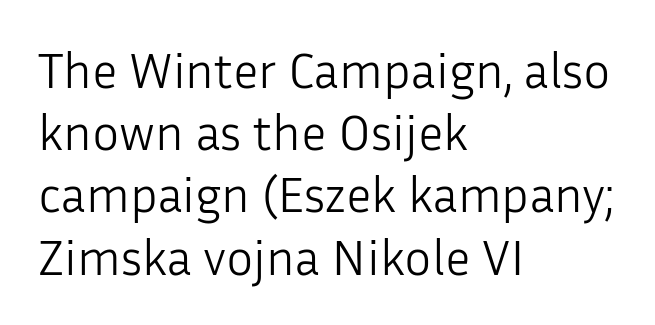
Q: Is the text bold? A: No.
Q: Is the text italic (slanted)? A: No, it is upright.
Q: Is the typeface a serif or a sans-serif typeface? A: Sans-serif.
Q: Is the text underlined? A: No.
Q: How is the paragraph aligned? A: Left-aligned.
Q: Is the spacing between letters normal or unusually wide? A: Normal.
Q: Width (condensed, normal, or wide)? A: Normal.
Q: Stroke contrast? A: Low.
Q: x-height? A: Medium.
Q: Monospaced? A: No.
